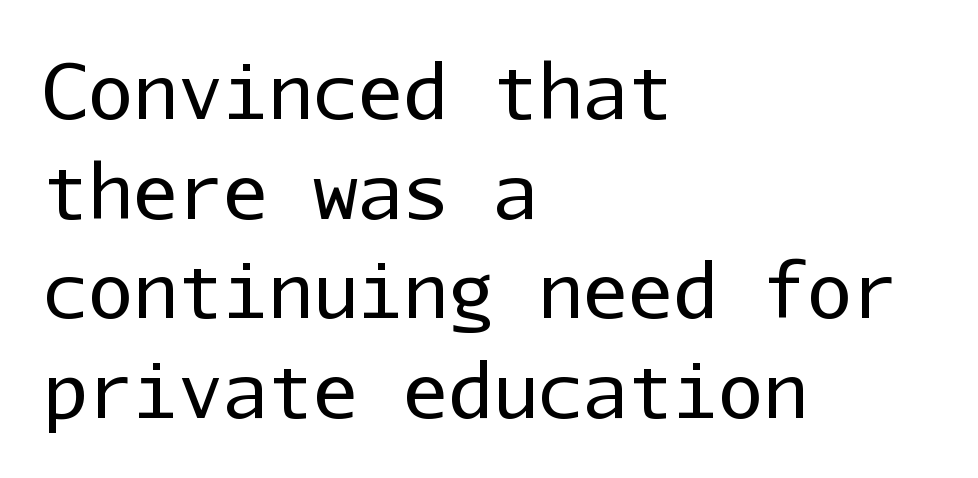
{"serif": "no", "italic": "no", "bold": "no", "weight": "regular", "width": "normal", "stroke_contrast": "low", "x_height": "medium", "monospaced": "yes", "underline": "no", "align": "left", "line_spacing": "normal", "line_spacing_ratio": 1.33, "letter_spacing": "normal", "letter_spacing_em": 0.0, "glyph_px": 75}
